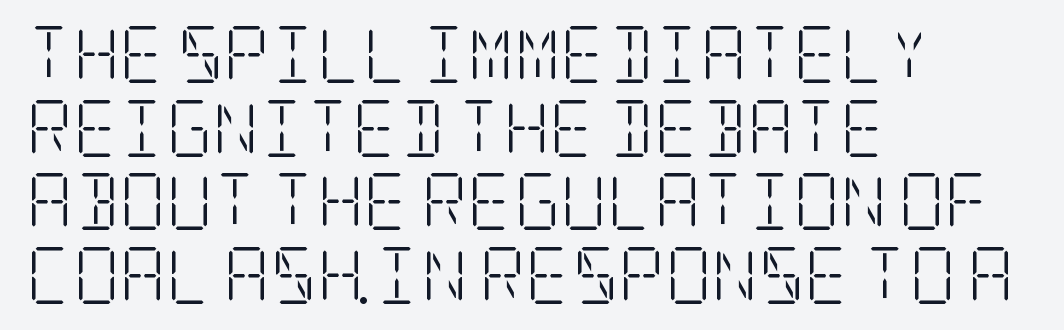
{"serif": "yes", "italic": "no", "bold": "no", "weight": "light", "width": "condensed", "stroke_contrast": "low", "x_height": "large", "underline": "no", "align": "left", "line_spacing": "normal", "line_spacing_ratio": 1.29, "letter_spacing": "normal", "letter_spacing_em": 0.0, "glyph_px": 57}
